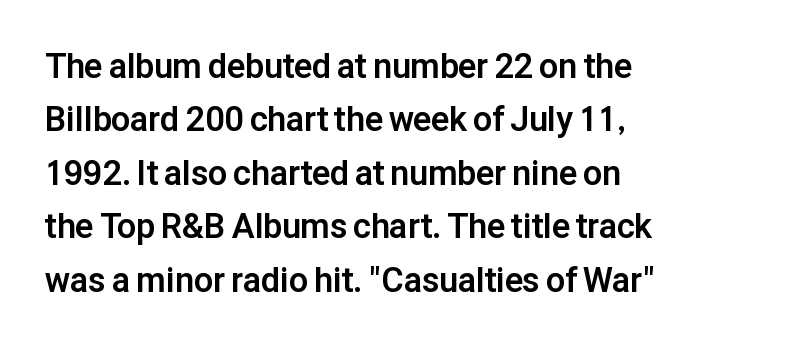
Q: Is the text bold? A: Yes.
Q: Is the text italic (slanted)? A: No, it is upright.
Q: Is the typeface a serif or a sans-serif typeface? A: Sans-serif.
Q: Is the text underlined? A: No.
Q: How is the paragraph aligned? A: Left-aligned.
Q: Is the spacing between letters normal or unusually wide? A: Normal.
Q: Is the spacing between lines tight, normal or loose? A: Normal.
Q: Width (condensed, normal, or wide)? A: Normal.
Q: Stroke contrast? A: Low.
Q: x-height? A: Medium.
Q: Monospaced? A: No.
